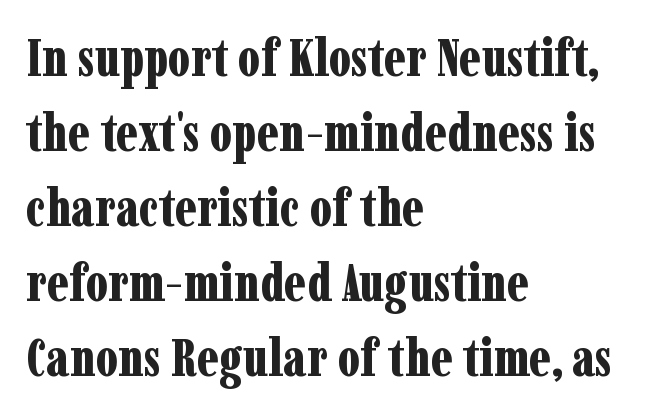
Q: Is the text bold? A: Yes.
Q: Is the text italic (slanted)? A: No, it is upright.
Q: Is the typeface a serif or a sans-serif typeface? A: Serif.
Q: Is the text underlined? A: No.
Q: How is the paragraph aligned? A: Left-aligned.
Q: Is the spacing between letters normal or unusually wide? A: Normal.
Q: Is the spacing between lines tight, normal or loose? A: Normal.
Q: Width (condensed, normal, or wide)? A: Condensed.
Q: Stroke contrast? A: Low.
Q: x-height? A: Medium.
Q: Monospaced? A: No.
